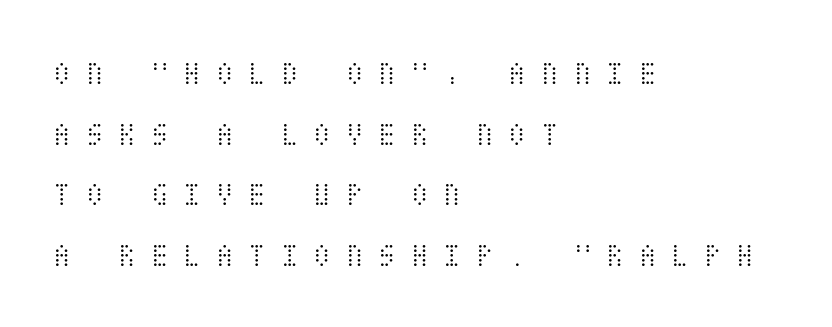
The image shows 34 px light, condensed type, upright; set left-aligned, line spacing 1.78x, unusually wide letter spacing (+0.41 em), not underlined; medium stroke contrast and a large x-height.
